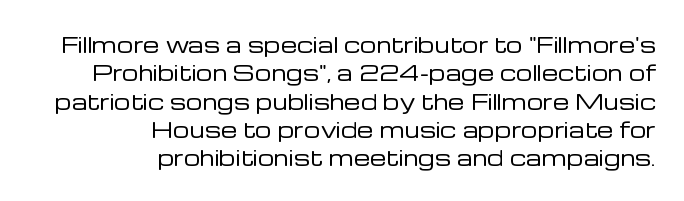
Q: Is the text bold? A: No.
Q: Is the text italic (slanted)? A: No, it is upright.
Q: Is the text underlined? A: No.
Q: How is the paragraph aligned? A: Right-aligned.
Q: Is the spacing between letters normal or unusually wide? A: Normal.
Q: Is the spacing between lines tight, normal or loose? A: Normal.
